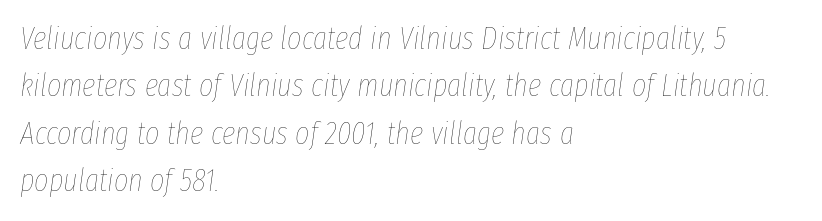
The image shows 31 px thin, condensed type, italic (leaning right); set left-aligned, normal line spacing (1.53x), normal letter spacing, not underlined; low stroke contrast and a medium x-height.
